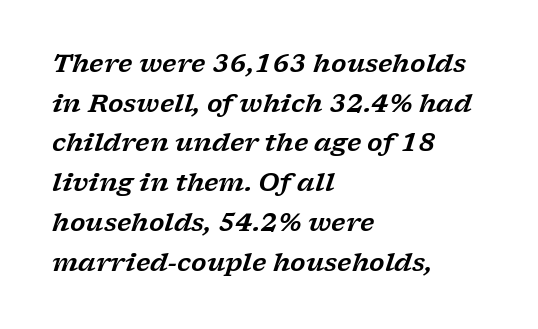
Rule under the text: the space is simply empty. Nothing unusual about the tracking: characters are spaced as the font intends. The setting favours the left margin, as ordinary paragraphs usually do. Slanted lettering throughout.
